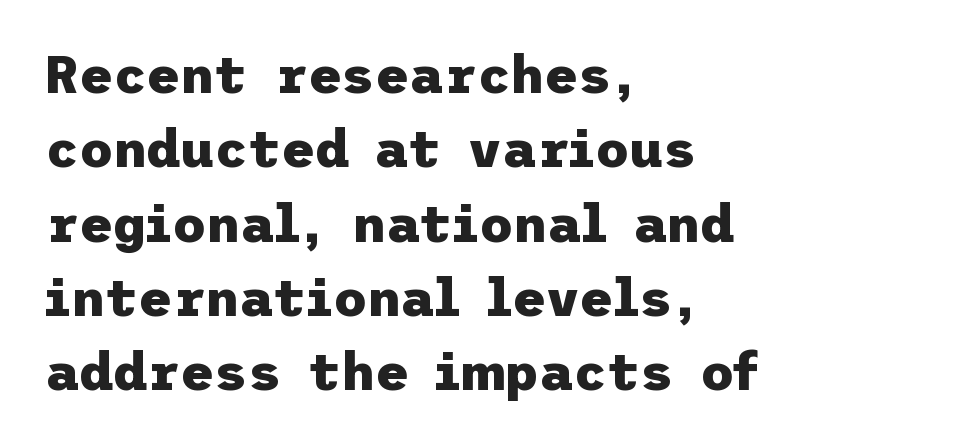
Q: Is the text bold? A: Yes.
Q: Is the text italic (slanted)? A: No, it is upright.
Q: Is the typeface a serif or a sans-serif typeface? A: Sans-serif.
Q: Is the text underlined? A: No.
Q: How is the paragraph aligned? A: Left-aligned.
Q: Is the spacing between letters normal or unusually wide? A: Normal.
Q: Is the spacing between lines tight, normal or loose? A: Normal.
Q: Width (condensed, normal, or wide)? A: Normal.
Q: Stroke contrast? A: Low.
Q: x-height? A: Medium.
